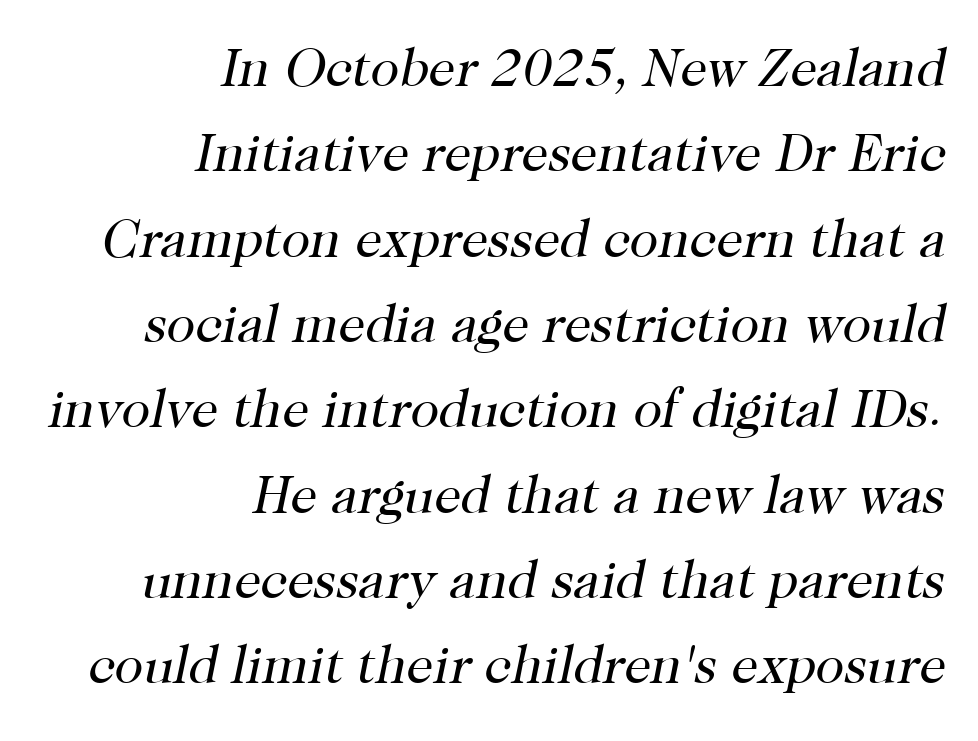
Q: Is the text bold? A: No.
Q: Is the text italic (slanted)? A: Yes, it leans right by about 12 degrees.
Q: Is the typeface a serif or a sans-serif typeface? A: Serif.
Q: Is the text underlined? A: No.
Q: How is the paragraph aligned? A: Right-aligned.
Q: Is the spacing between letters normal or unusually wide? A: Normal.
Q: Is the spacing between lines tight, normal or loose? A: Normal.
Q: Width (condensed, normal, or wide)? A: Normal.
Q: Stroke contrast? A: High.
Q: x-height? A: Medium.
Q: Monospaced? A: No.
